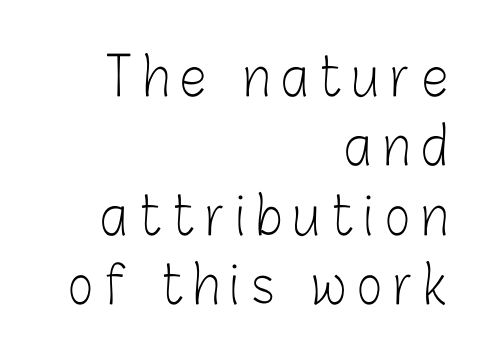
Q: Is the text bold? A: No.
Q: Is the text italic (slanted)? A: No, it is upright.
Q: Is the typeface a serif or a sans-serif typeface? A: Sans-serif.
Q: Is the text underlined? A: No.
Q: How is the paragraph aligned? A: Right-aligned.
Q: Is the spacing between letters normal or unusually wide? A: Unusually wide.
Q: Is the spacing between lines tight, normal or loose? A: Normal.
Q: Width (condensed, normal, or wide)? A: Condensed.
Q: Stroke contrast? A: Low.
Q: x-height? A: Medium.
Q: Monospaced? A: No.
